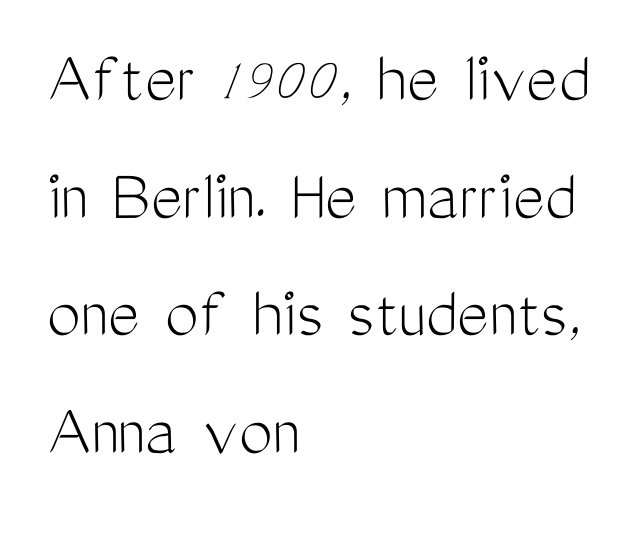
{"serif": "no", "italic": "no", "bold": "no", "weight": "light", "width": "condensed", "stroke_contrast": "medium", "x_height": "medium", "monospaced": "no", "underline": "no", "align": "left", "line_spacing": "normal", "line_spacing_ratio": 1.57, "letter_spacing": "normal", "letter_spacing_em": 0.0, "glyph_px": 75}
